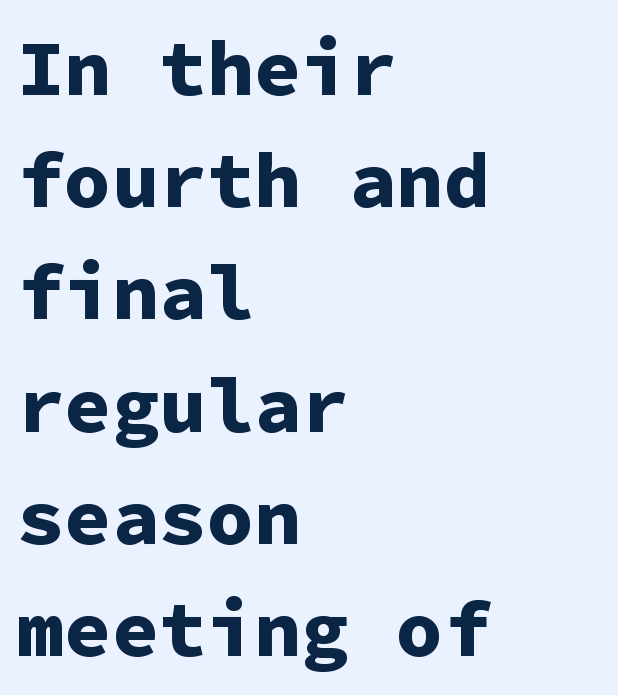
How heavy is the stroke? Heavy — this is a bold. The rendering anchors every line to the left-hand side. I'd call this a sans setting — the letters go barefoot. Type without underlining.
